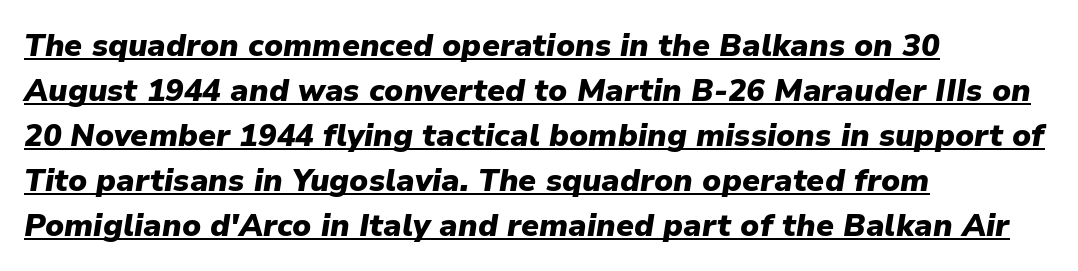
Q: Is the text bold? A: Yes.
Q: Is the text italic (slanted)? A: Yes, it leans right by about 9 degrees.
Q: Is the text underlined? A: Yes.
Q: How is the paragraph aligned? A: Left-aligned.
Q: Is the spacing between letters normal or unusually wide? A: Normal.
Q: Is the spacing between lines tight, normal or loose? A: Normal.
Q: Width (condensed, normal, or wide)? A: Normal.
Q: Stroke contrast? A: Low.
Q: x-height? A: Medium.
Q: Monospaced? A: No.
